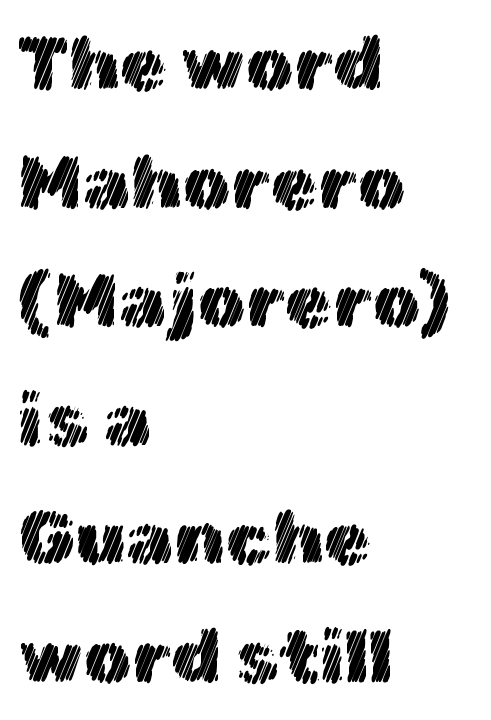
The image shows 76 px text type, upright; set left-aligned, normal line spacing (1.56x), normal letter spacing, not underlined; a medium x-height.
